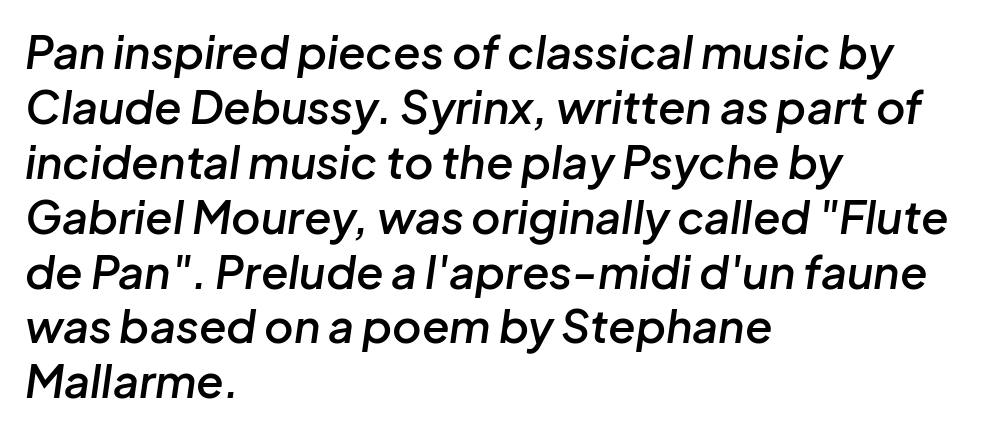
Q: Is the text bold? A: Semi-bold.
Q: Is the text italic (slanted)? A: Yes, it leans right by about 8 degrees.
Q: Is the text underlined? A: No.
Q: How is the paragraph aligned? A: Left-aligned.
Q: Is the spacing between letters normal or unusually wide? A: Normal.
Q: Width (condensed, normal, or wide)? A: Normal.
Q: Stroke contrast? A: Low.
Q: x-height? A: Medium.
Q: Monospaced? A: No.
